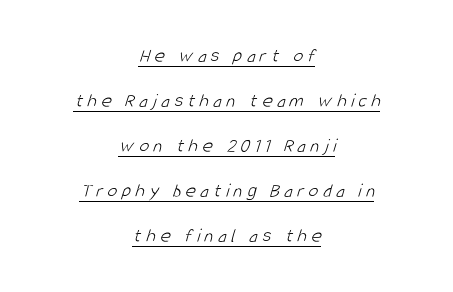
Caption: multi-line text, centered on the measure. Compared with typical body copy, the letter spacing here is much looser. Glance below the letters and you will spot a drawn line. No chunkiness to these letters — they're not bold. One glance says open: line gaps are wider than usual.
